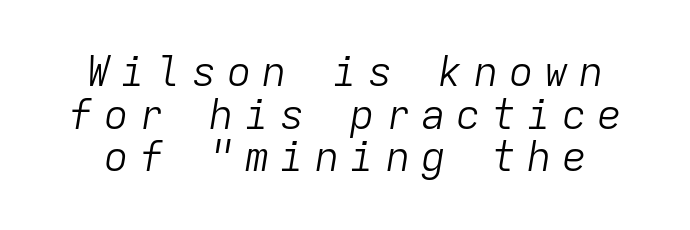
The image shows 41 px light type, italic (leaning right), monospaced; set tight line spacing (1.04x), unusually wide letter spacing (+0.26 em), not underlined; low stroke contrast and a medium x-height.
